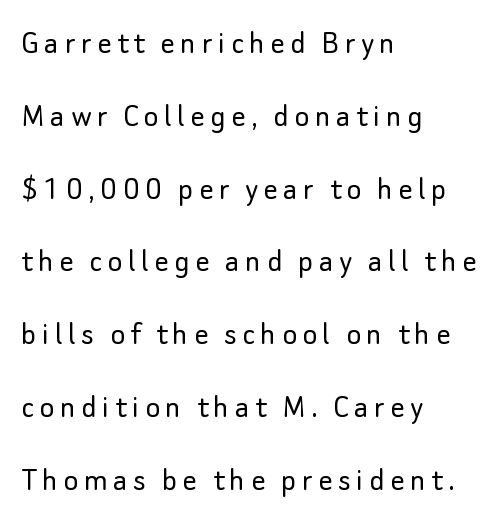
Q: Is the text bold? A: No.
Q: Is the text italic (slanted)? A: No, it is upright.
Q: Is the typeface a serif or a sans-serif typeface? A: Sans-serif.
Q: Is the text underlined? A: No.
Q: How is the paragraph aligned? A: Left-aligned.
Q: Is the spacing between lines tight, normal or loose? A: Loose.
Q: Width (condensed, normal, or wide)? A: Normal.
Q: Stroke contrast? A: Low.
Q: x-height? A: Small.
Q: Monospaced? A: No.
